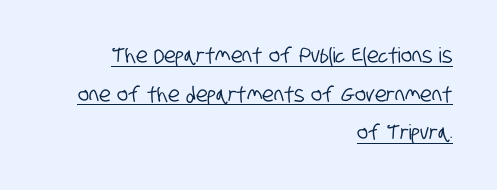
Q: Is the text underlined? A: Yes.
Q: How is the paragraph aligned? A: Right-aligned.
Q: Is the spacing between letters normal or unusually wide? A: Normal.
